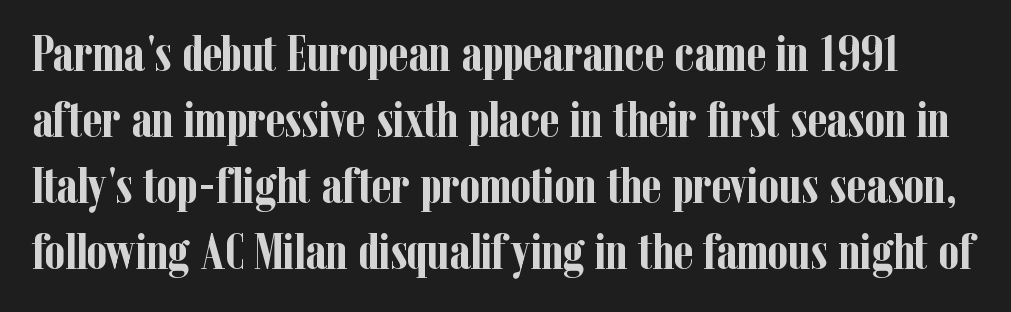
The image shows 52 px semibold, condensed serif type, upright; set normal line spacing (1.27x), normal letter spacing, not underlined; low stroke contrast and a medium x-height.
